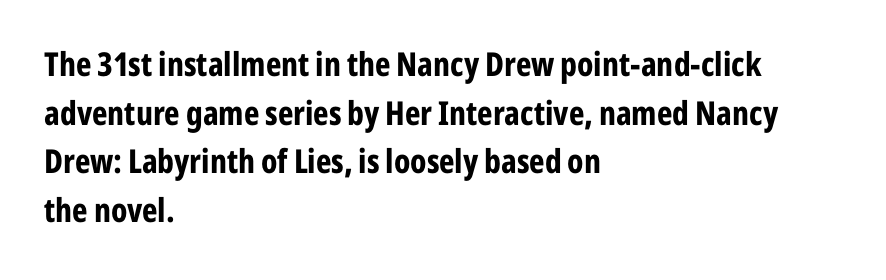
{"serif": "no", "italic": "no", "bold": "yes", "weight": "bold", "width": "condensed", "stroke_contrast": "low", "x_height": "medium", "monospaced": "no", "underline": "no", "align": "left", "line_spacing": "normal", "line_spacing_ratio": 1.47, "letter_spacing": "normal", "letter_spacing_em": 0.0, "glyph_px": 33}
